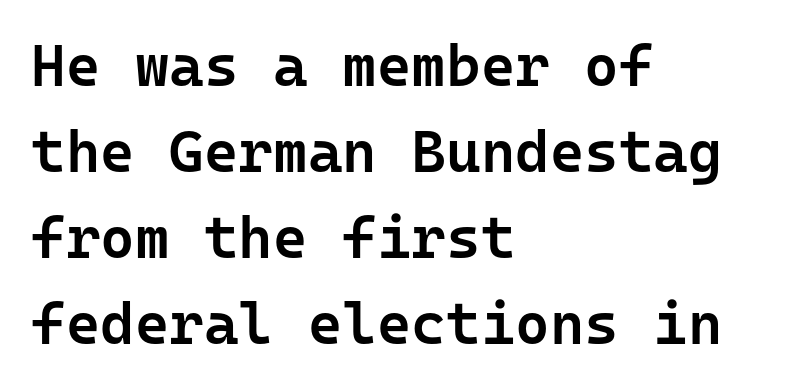
Q: Is the text bold? A: Semi-bold.
Q: Is the text italic (slanted)? A: No, it is upright.
Q: Is the typeface a serif or a sans-serif typeface? A: Sans-serif.
Q: Is the text underlined? A: No.
Q: How is the paragraph aligned? A: Left-aligned.
Q: Is the spacing between letters normal or unusually wide? A: Normal.
Q: Is the spacing between lines tight, normal or loose? A: Normal.
Q: Width (condensed, normal, or wide)? A: Normal.
Q: Stroke contrast? A: Low.
Q: x-height? A: Medium.
Q: Monospaced? A: Yes.
